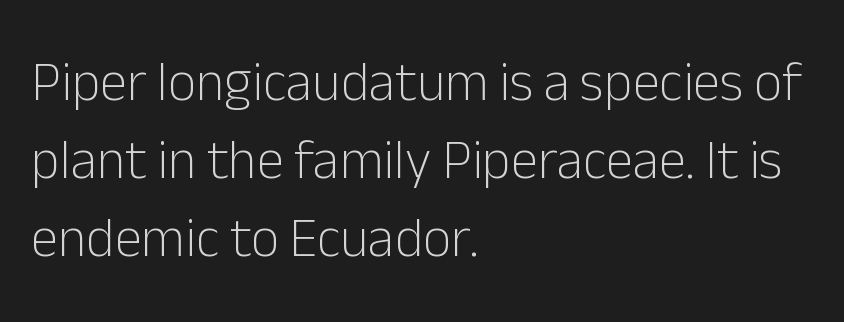
{"serif": "no", "italic": "no", "bold": "no", "weight": "light", "width": "normal", "stroke_contrast": "low", "x_height": "medium", "monospaced": "no", "underline": "no", "align": "left", "line_spacing": "normal", "line_spacing_ratio": 1.42, "letter_spacing": "normal", "letter_spacing_em": 0.0, "glyph_px": 55}
